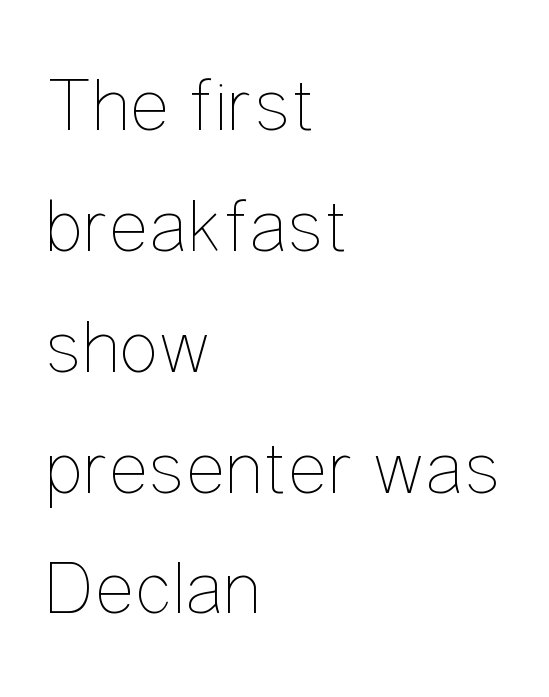
{"italic": "no", "bold": "no", "weight": "thin", "width": "condensed", "stroke_contrast": "low", "x_height": "medium", "monospaced": "no", "underline": "no", "align": "left", "line_spacing": "normal", "line_spacing_ratio": 1.59, "letter_spacing": "normal", "letter_spacing_em": 0.0, "glyph_px": 76}
